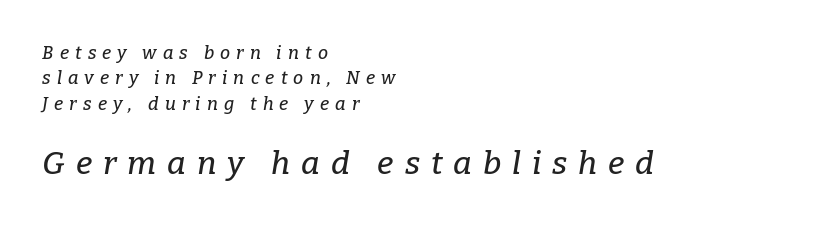
{"serif": "yes", "italic": "yes", "lean": "right", "slant_degrees": 9, "width": "normal", "stroke_contrast": "low", "x_height": "medium", "monospaced": "no", "underline": "no", "align": "left", "line_spacing": "normal", "line_spacing_ratio": 1.41, "letter_spacing": "wide", "letter_spacing_em": 0.34, "larger_block": "second", "size_ratio": 1.78, "glyph_px": 32}
